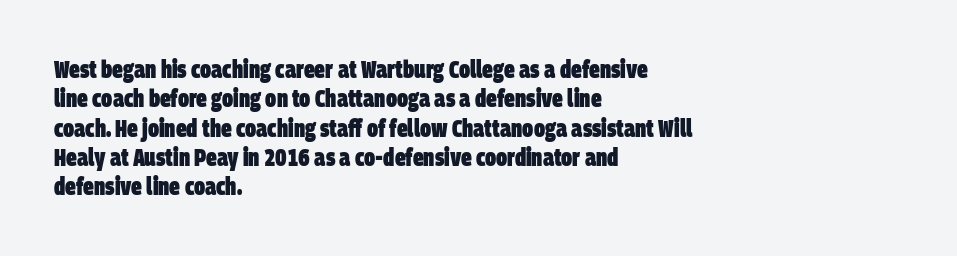
The image shows 24 px bold type; set left-aligned, line spacing 1.22x, normal letter spacing, not underlined.
